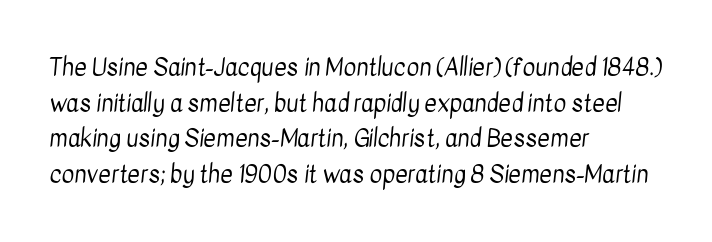
{"bold": "no", "underline": "no", "align": "left", "line_spacing": "normal", "line_spacing_ratio": 1.48, "letter_spacing": "normal", "letter_spacing_em": 0.0, "glyph_px": 24}
